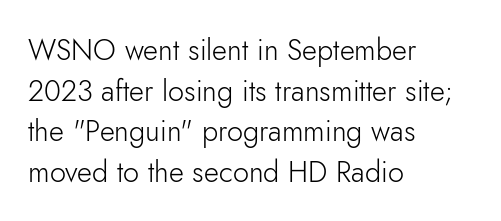
{"serif": "no", "italic": "no", "bold": "no", "weight": "light", "width": "normal", "stroke_contrast": "low", "x_height": "small", "monospaced": "no", "underline": "no", "align": "left", "line_spacing": "normal", "line_spacing_ratio": 1.4, "letter_spacing": "normal", "letter_spacing_em": 0.0, "glyph_px": 29}
